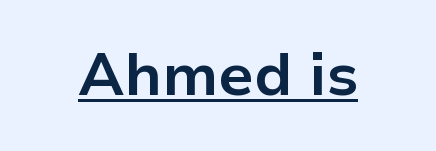
{"serif": "no", "italic": "no", "bold": "yes", "weight": "bold", "width": "normal", "stroke_contrast": "low", "x_height": "medium", "monospaced": "no", "underline": "yes", "letter_spacing": "normal", "letter_spacing_em": 0.0, "glyph_px": 60}
